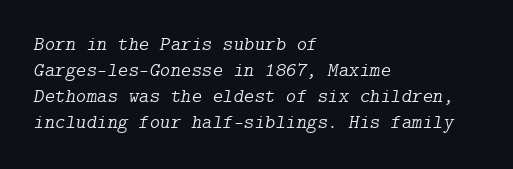
{"italic": "yes", "lean": "right", "slant_degrees": 9, "bold": "no", "underline": "no", "align": "left", "line_spacing": "normal", "line_spacing_ratio": 1.3, "letter_spacing": "normal", "letter_spacing_em": 0.0, "glyph_px": 20}
